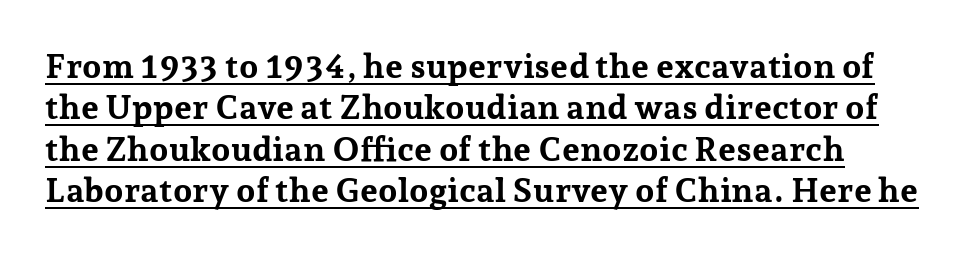
Notice how a bar underscores the lettering throughout. Old-style or modern, the face here clearly has serifs. Style check: upright. Stroke thickness is high; the sample reads as a true bold. Do the characters align in a grid? No, the font is proportional. Inter-character spacing is left at the font's built-in metrics.
